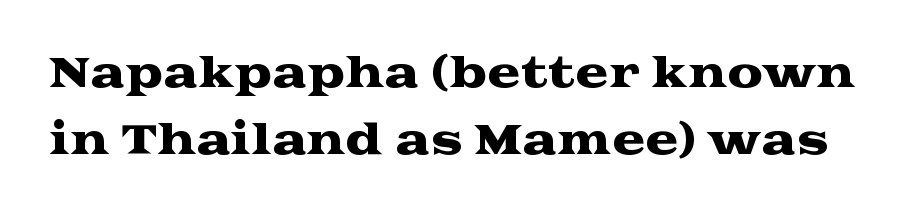
Q: Is the text italic (slanted)? A: No, it is upright.
Q: Is the typeface a serif or a sans-serif typeface? A: Serif.
Q: Is the text underlined? A: No.
Q: Is the spacing between letters normal or unusually wide? A: Normal.
Q: Is the spacing between lines tight, normal or loose? A: Normal.
Q: Width (condensed, normal, or wide)? A: Wide.
Q: Stroke contrast? A: Medium.
Q: x-height? A: Medium.
Q: Monospaced? A: No.
